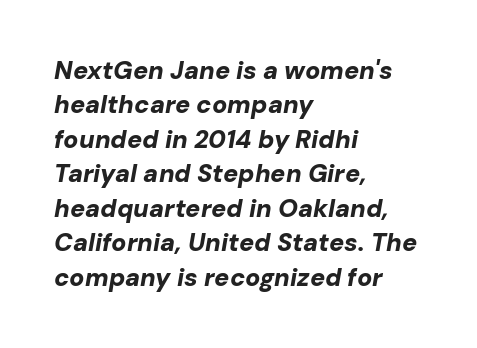
A typesetter would mark this as italic. Decoration check: the copy has no underline. You could call the tracking neutral — neither tight nor loose. Heavy-handed strokes throughout: this text is bold. Does the leading feel generous? No, just average.
